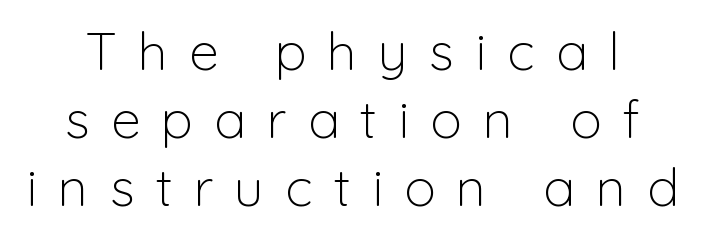
Letterform terminals end flat and unadorned throughout the passage. Each letter keeps its own natural width here, so spacing adapts to shape. The zone under the glyphs is completely vacant. It's the straight-up-and-down kind of type. Students, observe: this is what conventionally led text looks like.
